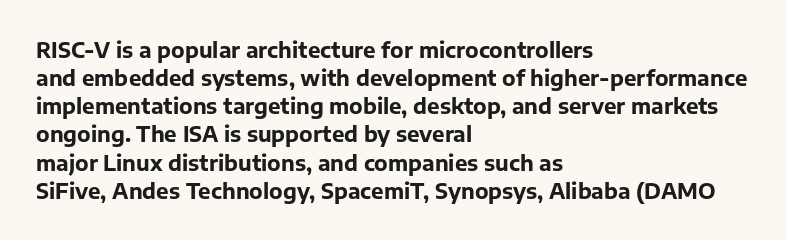
The image shows 21 px bold type, upright; set left-aligned, normal line spacing (1.34x), normal letter spacing, not underlined.
